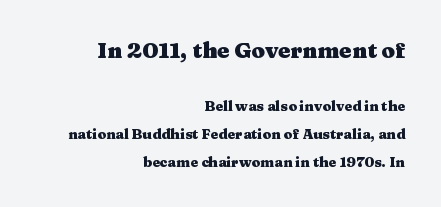
Tracking value appears to be zero — textbook default spacing. This is roman type, the default non-slanted kind. Caption: upper text group enlarged, lower text group reduced. Short and long lines alike share a common ending point at right.
